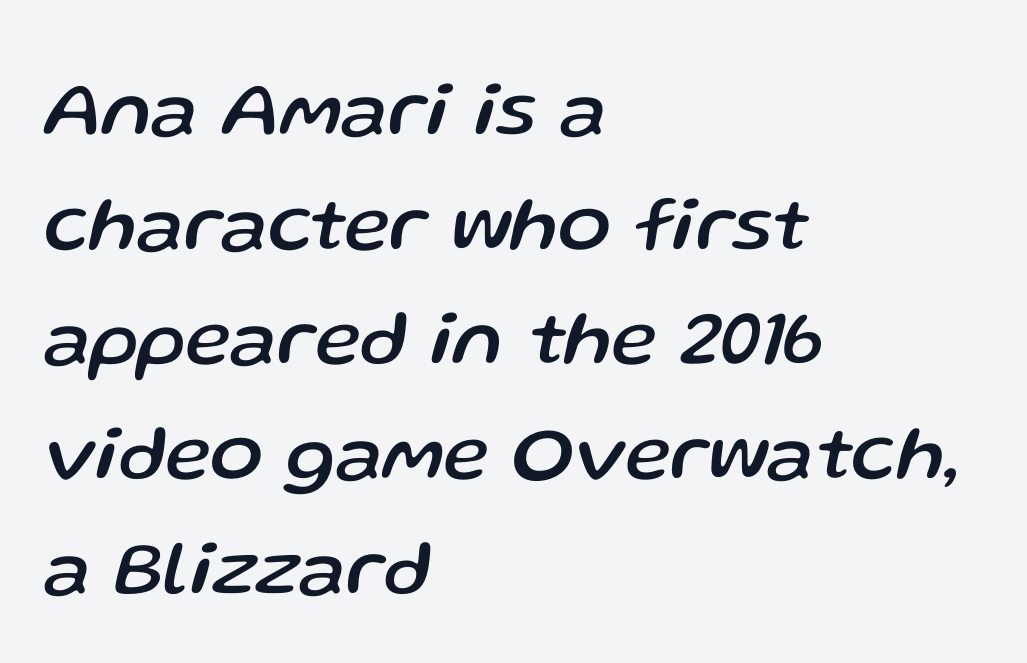
The image shows 78 px text type, italic (leaning right); set left-aligned, normal line spacing (1.47x), normal letter spacing, not underlined; low stroke contrast and a medium x-height.
